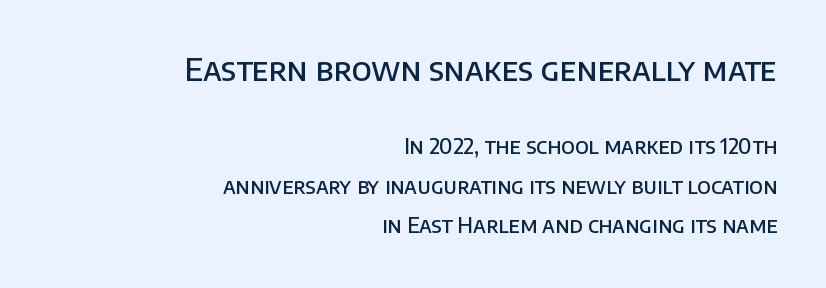
The image shows 31 px semibold sans-serif type, upright; set right-aligned, line spacing 1.88x, normal letter spacing, not underlined; the first (top) block is 1.48x larger; low stroke contrast and a large x-height.
